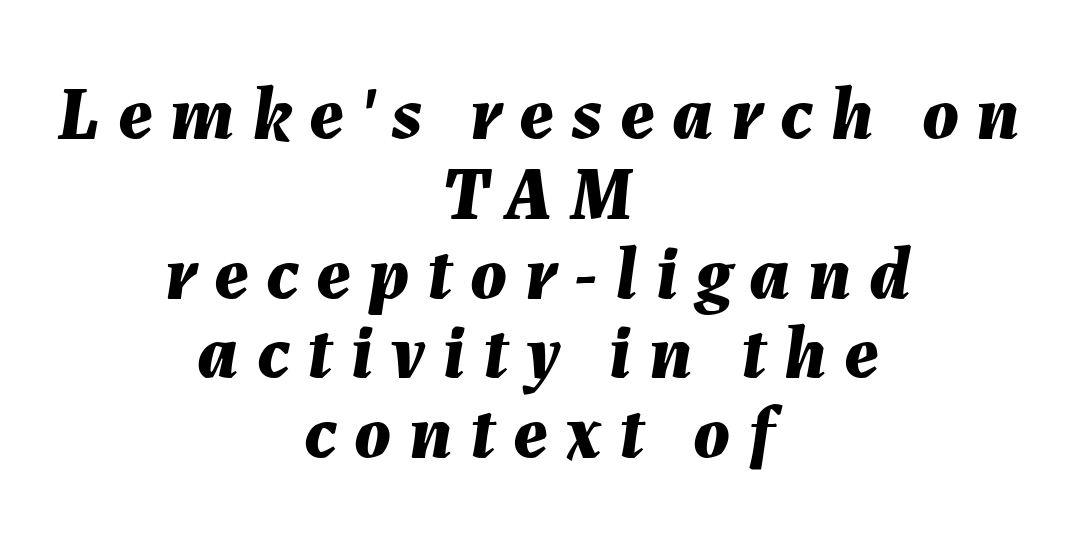
The image shows 76 px bold type, italic (leaning right); set centered, tight line spacing (1.05x), unusually wide letter spacing (+0.23 em), not underlined; medium stroke contrast and a medium x-height.
